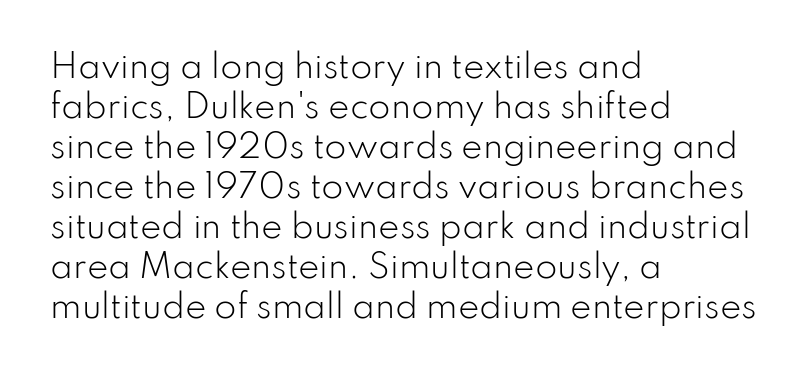
{"serif": "no", "italic": "no", "bold": "no", "weight": "light", "width": "normal", "stroke_contrast": "low", "x_height": "small", "monospaced": "no", "underline": "no", "align": "left", "line_spacing": "normal", "line_spacing_ratio": 1.25, "letter_spacing": "normal", "letter_spacing_em": 0.0, "glyph_px": 32}
